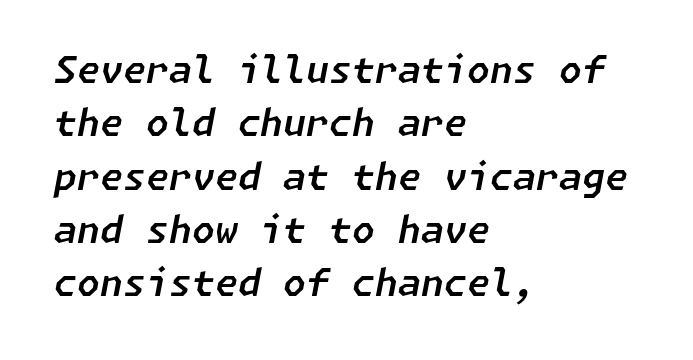
Q: Is the text italic (slanted)? A: Yes, it leans right by about 11 degrees.
Q: Is the text underlined? A: No.
Q: How is the paragraph aligned? A: Left-aligned.
Q: Is the spacing between letters normal or unusually wide? A: Normal.
Q: Is the spacing between lines tight, normal or loose? A: Normal.
Q: Width (condensed, normal, or wide)? A: Normal.
Q: Stroke contrast? A: Low.
Q: x-height? A: Medium.
